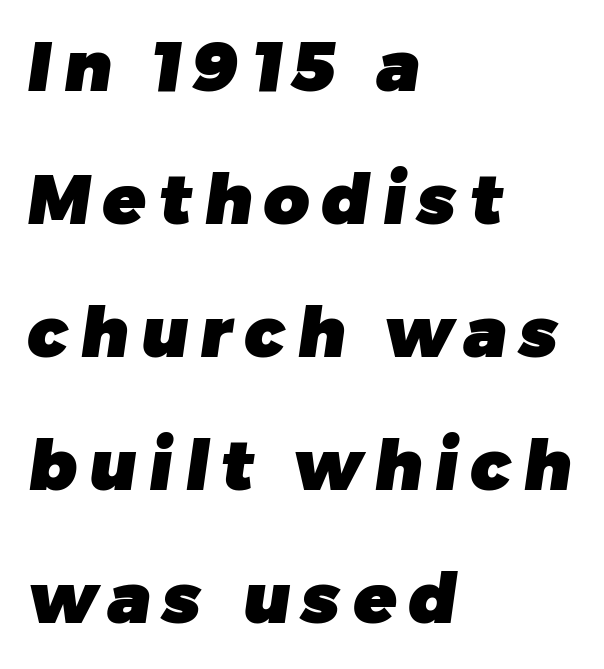
Q: Is the text bold? A: Yes.
Q: Is the typeface a serif or a sans-serif typeface? A: Sans-serif.
Q: Is the text underlined? A: No.
Q: How is the paragraph aligned? A: Left-aligned.
Q: Is the spacing between lines tight, normal or loose? A: Loose.
Q: Width (condensed, normal, or wide)? A: Normal.
Q: Stroke contrast? A: Low.
Q: x-height? A: Medium.
Q: Monospaced? A: No.
